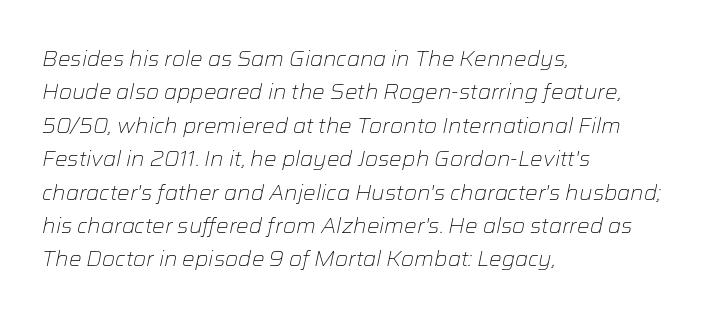
The image shows 21 px text type, italic (leaning right); set left-aligned, normal line spacing (1.59x), normal letter spacing, not underlined.
